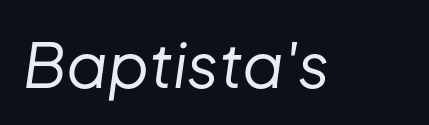
{"italic": "yes", "lean": "right", "slant_degrees": 8, "bold": "no", "weight": "regular", "width": "normal", "stroke_contrast": "low", "x_height": "medium", "monospaced": "no", "underline": "no", "letter_spacing": "normal", "letter_spacing_em": 0.0, "glyph_px": 62}
